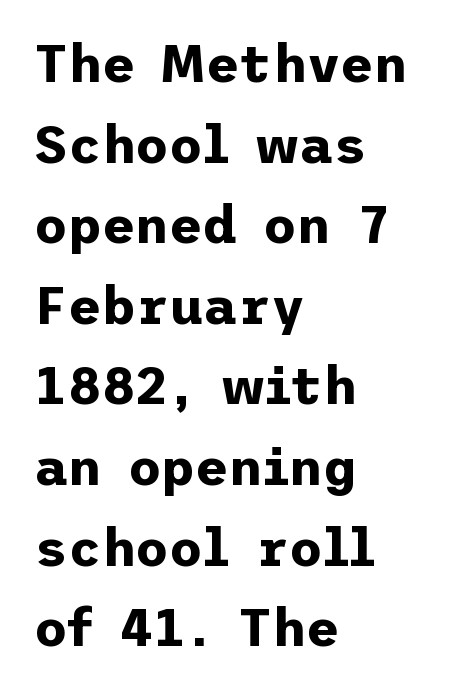
The image shows 52 px bold sans-serif type, upright; set left-aligned, normal line spacing (1.55x), normal letter spacing, not underlined; low stroke contrast and a medium x-height.
